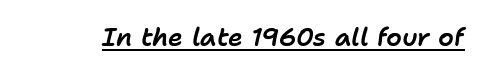
Emphasis is given by a line drawn under the lettering. The text carries the slant typical of an italic or oblique font. The line texture is even and compact thanks to regular tracking.
